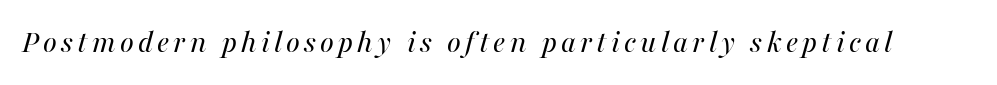
Q: Is the text bold? A: No.
Q: Is the text italic (slanted)? A: Yes, it leans right by about 16 degrees.
Q: Is the text underlined? A: No.
Q: Width (condensed, normal, or wide)? A: Normal.
Q: Stroke contrast? A: Medium.
Q: x-height? A: Medium.
Q: Monospaced? A: No.
